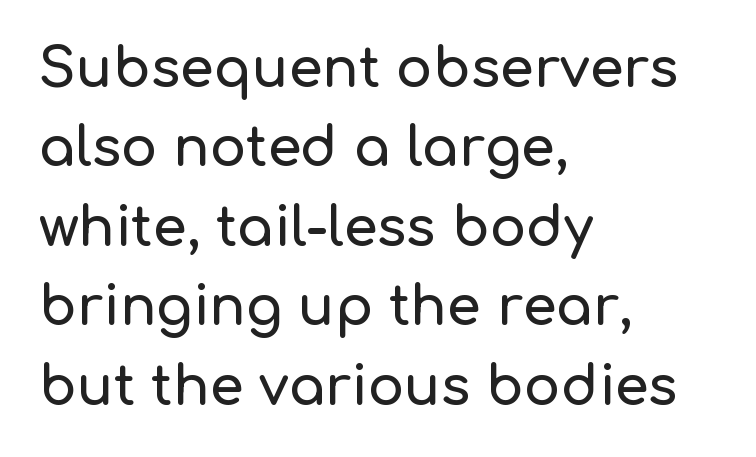
The image shows 54 px sans-serif type, upright; set left-aligned, normal line spacing (1.47x), normal letter spacing, not underlined; low stroke contrast and a medium x-height.
